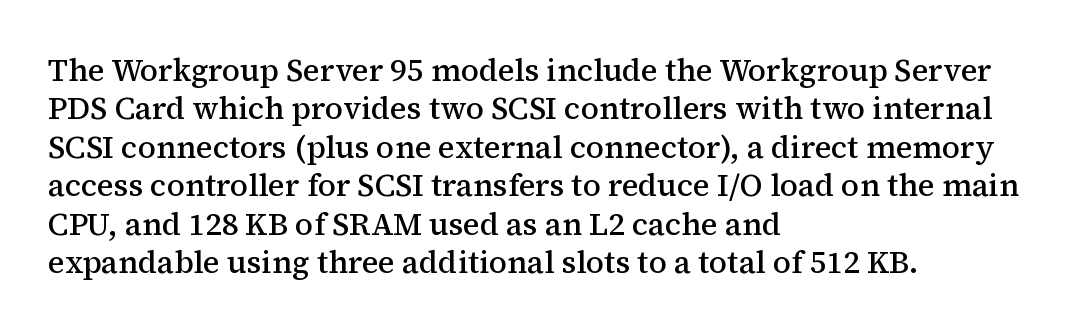
Proportional: the letters do not fall into vertical columns. A roman cut, with each character standing at attention. Stroke terminals: seriffed. Letters rest on an invisible, unmarked baseline.
